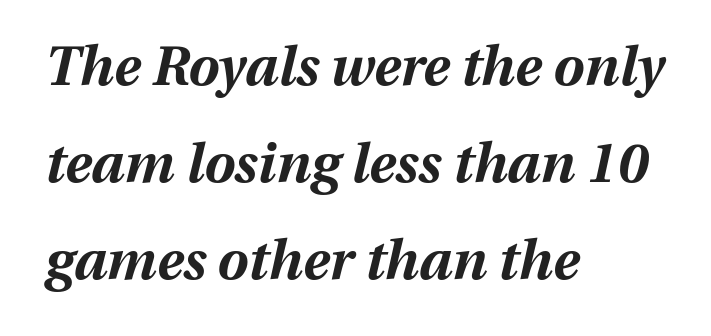
{"italic": "yes", "lean": "right", "slant_degrees": 13, "bold": "yes", "weight": "bold", "width": "normal", "stroke_contrast": "medium", "x_height": "medium", "monospaced": "no", "underline": "no", "align": "left", "line_spacing_ratio": 1.76, "letter_spacing": "normal", "letter_spacing_em": 0.0, "glyph_px": 55}
